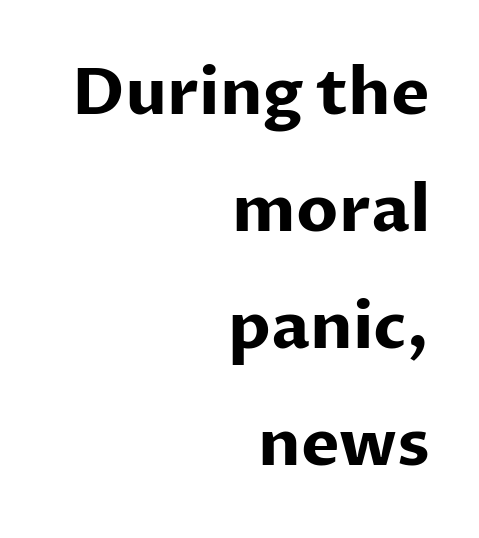
Q: Is the text bold? A: Yes.
Q: Is the text italic (slanted)? A: No, it is upright.
Q: Is the typeface a serif or a sans-serif typeface? A: Sans-serif.
Q: Is the text underlined? A: No.
Q: How is the paragraph aligned? A: Right-aligned.
Q: Is the spacing between letters normal or unusually wide? A: Normal.
Q: Width (condensed, normal, or wide)? A: Normal.
Q: Stroke contrast? A: Low.
Q: x-height? A: Medium.
Q: Monospaced? A: No.
